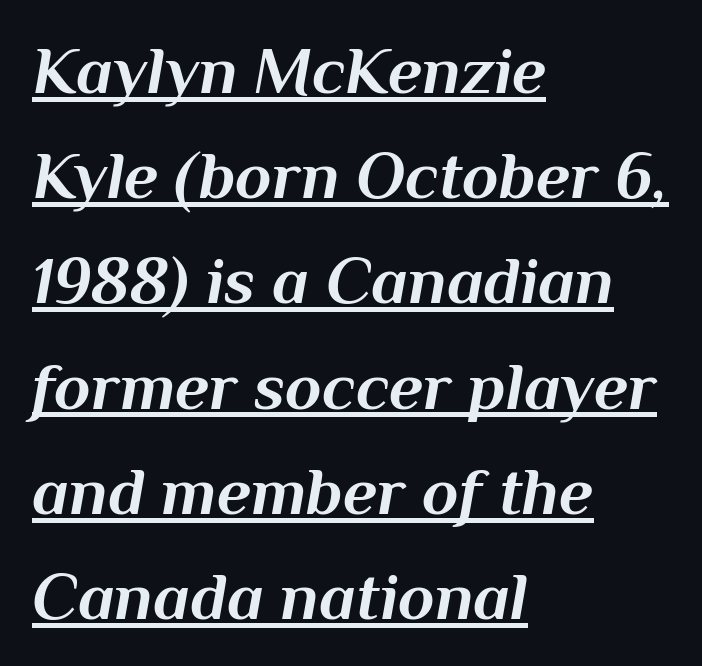
{"italic": "yes", "lean": "right", "slant_degrees": 10, "bold": "yes", "weight": "bold", "width": "normal", "stroke_contrast": "medium", "x_height": "medium", "monospaced": "no", "underline": "yes", "align": "left", "line_spacing": "normal", "line_spacing_ratio": 1.57, "letter_spacing": "normal", "letter_spacing_em": 0.0, "glyph_px": 67}
